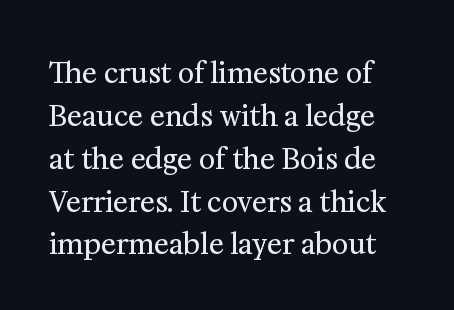
The image shows 28 px regular-weight serif type, upright; set normal line spacing (1.53x), normal letter spacing, not underlined; medium stroke contrast and a medium x-height.
